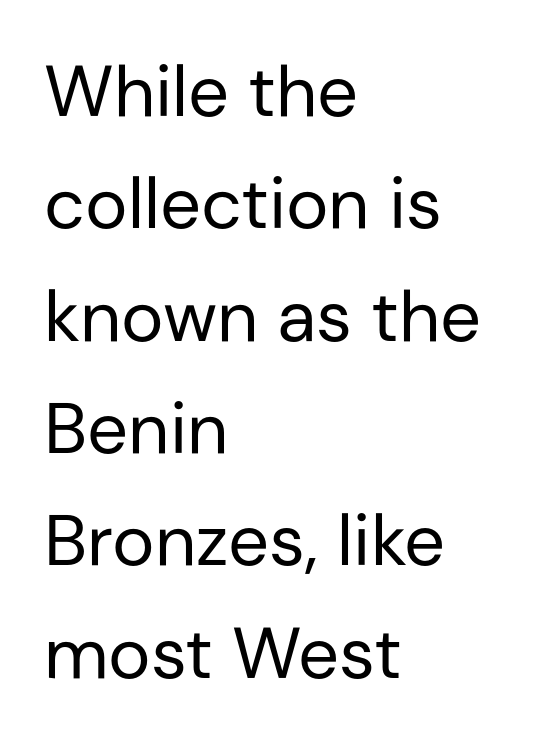
{"serif": "no", "italic": "no", "bold": "no", "weight": "regular", "width": "normal", "stroke_contrast": "low", "x_height": "medium", "monospaced": "no", "underline": "no", "align": "left", "line_spacing": "normal", "line_spacing_ratio": 1.56, "letter_spacing": "normal", "letter_spacing_em": 0.0, "glyph_px": 72}
